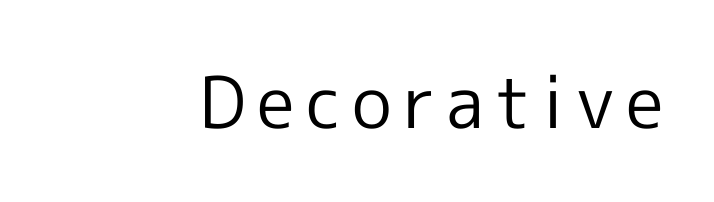
Look at the bottom of the vertical strokes: they stop flat, with no serifs. Clear beneath every line of the passage. Compared with a typical body face, this is equally light or lighter still. It's the straight-up-and-down kind of type.
